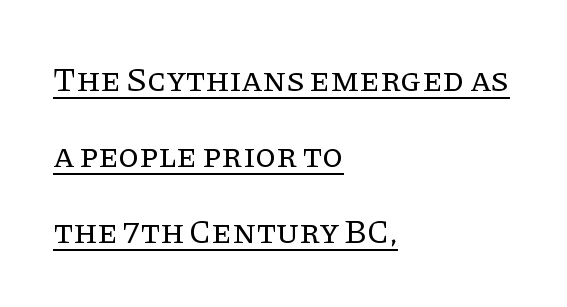
The image shows 34 px regular-weight serif type, upright; set left-aligned, loose line spacing (2.23x), normal letter spacing, underlined; low stroke contrast and a large x-height.
